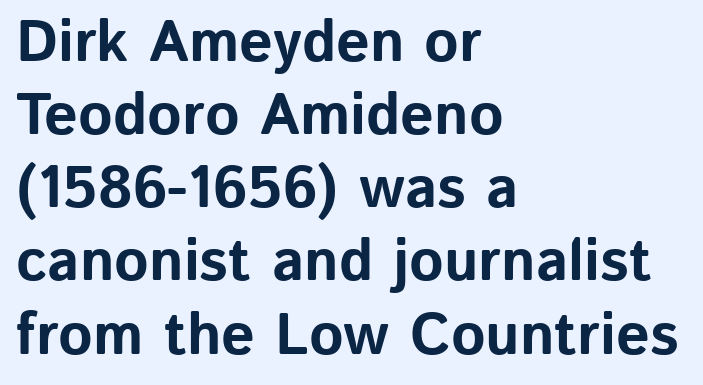
Q: Is the text bold? A: Yes.
Q: Is the text italic (slanted)? A: No, it is upright.
Q: Is the typeface a serif or a sans-serif typeface? A: Sans-serif.
Q: Is the text underlined? A: No.
Q: How is the paragraph aligned? A: Left-aligned.
Q: Is the spacing between letters normal or unusually wide? A: Normal.
Q: Width (condensed, normal, or wide)? A: Normal.
Q: Stroke contrast? A: Low.
Q: x-height? A: Medium.
Q: Monospaced? A: No.
